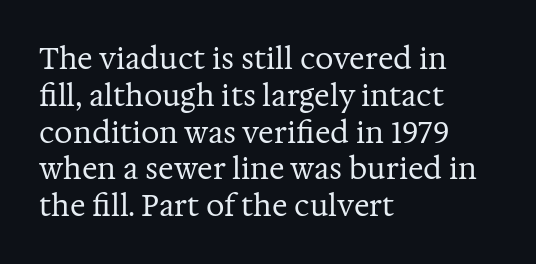
{"serif": "yes", "italic": "no", "bold": "no", "weight": "regular", "width": "normal", "stroke_contrast": "medium", "x_height": "medium", "monospaced": "no", "underline": "no", "align": "left", "line_spacing": "normal", "line_spacing_ratio": 1.27, "letter_spacing": "normal", "letter_spacing_em": 0.0, "glyph_px": 29}
